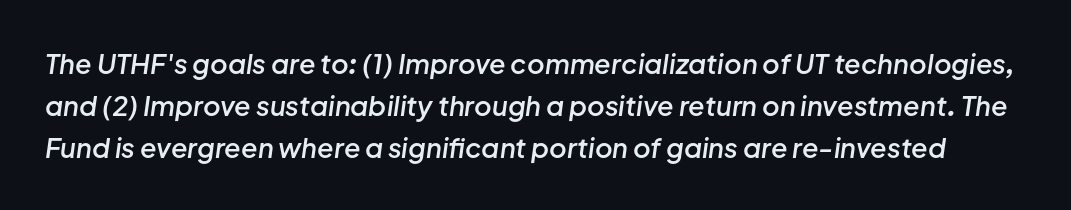
The image shows 27 px text type, italic (leaning right); set normal line spacing (1.56x), normal letter spacing, not underlined.
